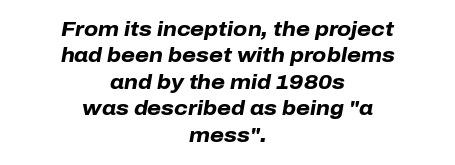
The letters are slanted; this is an italic face. What stands out about the letter spacing? Nothing — it is the standard amount. Vertical spacing — default. The characters look thick and weighty, a clear bold. Teacher's note: observe the equal gaps on both sides — that is centered alignment. The glyphs are unaccompanied by any horizontal stroke below them.
